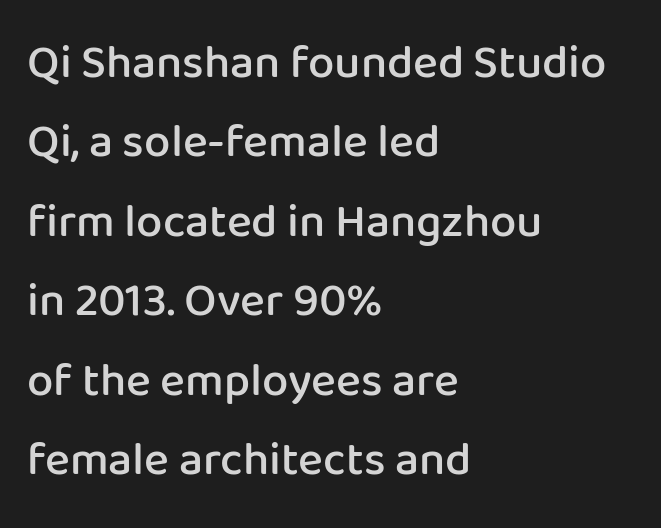
Q: Is the text bold? A: Semi-bold.
Q: Is the text italic (slanted)? A: No, it is upright.
Q: Is the typeface a serif or a sans-serif typeface? A: Sans-serif.
Q: Is the text underlined? A: No.
Q: How is the paragraph aligned? A: Left-aligned.
Q: Is the spacing between letters normal or unusually wide? A: Normal.
Q: Is the spacing between lines tight, normal or loose? A: Normal.
Q: Width (condensed, normal, or wide)? A: Normal.
Q: Stroke contrast? A: Low.
Q: x-height? A: Medium.
Q: Monospaced? A: No.
